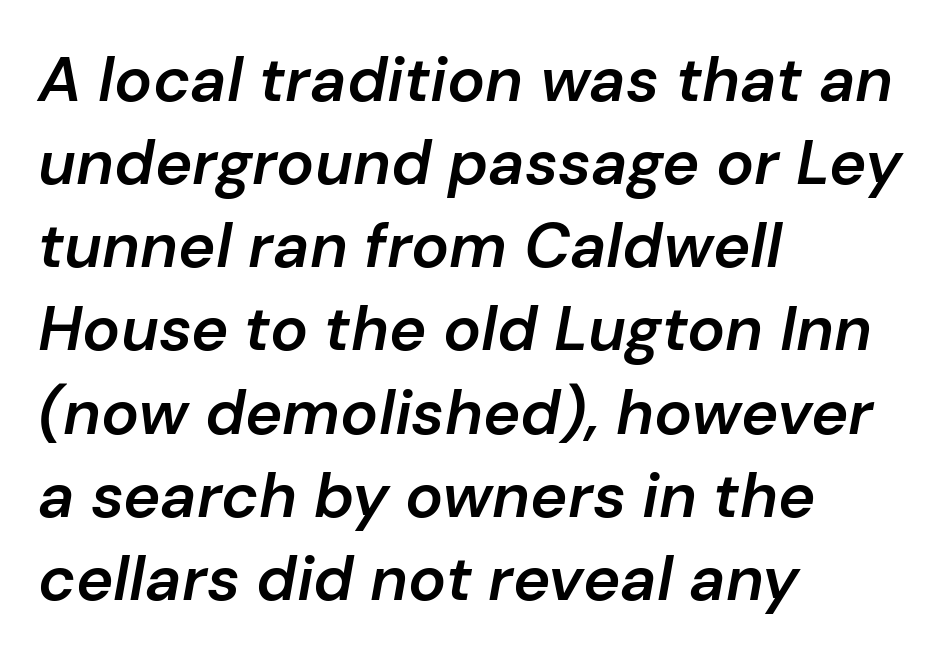
Q: Is the text bold? A: Semi-bold.
Q: Is the text italic (slanted)? A: Yes, it leans right by about 10 degrees.
Q: Is the text underlined? A: No.
Q: How is the paragraph aligned? A: Left-aligned.
Q: Is the spacing between letters normal or unusually wide? A: Normal.
Q: Is the spacing between lines tight, normal or loose? A: Normal.
Q: Width (condensed, normal, or wide)? A: Normal.
Q: Stroke contrast? A: Low.
Q: x-height? A: Medium.
Q: Monospaced? A: No.
